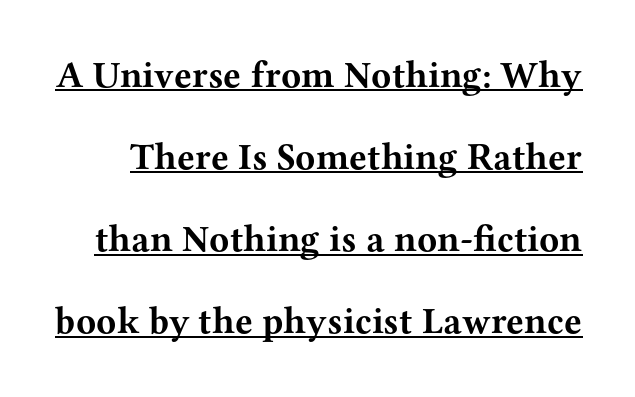
Bold? Absolutely — the strokes are thick and heavy. Each line of the rendering has a horizontal stroke beneath the glyphs. Are there feet on the stems? There are — it's a serif. Spacing verdict: proportional, widths tailored to each character. The type sits square on the baseline with zero lean. The designer dialed line spacing up above the default.
